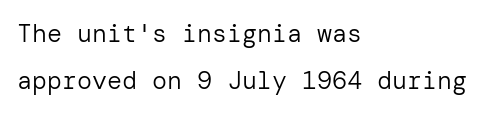
{"italic": "no", "bold": "no", "underline": "no", "align": "left", "line_spacing_ratio": 1.88, "letter_spacing": "normal", "letter_spacing_em": 0.0, "glyph_px": 25}
